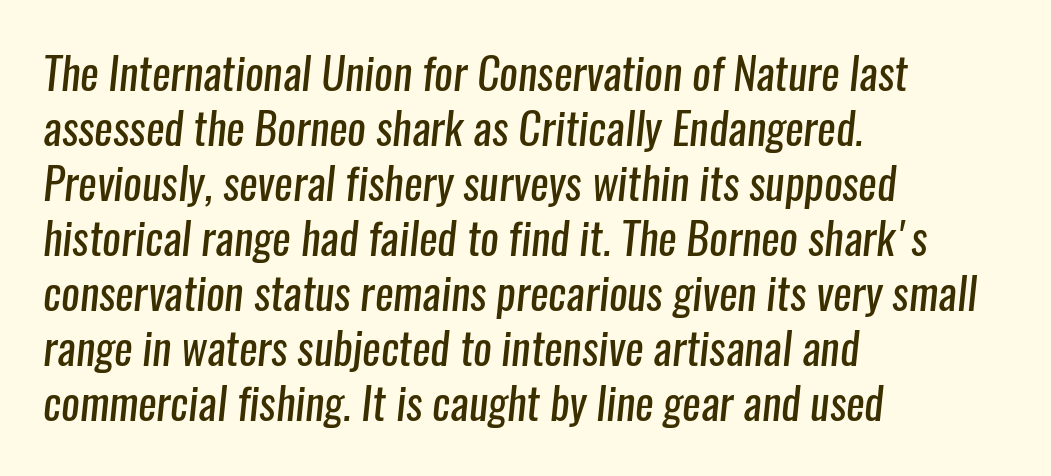
{"serif": "no", "bold": "no", "weight": "regular", "width": "condensed", "stroke_contrast": "low", "x_height": "medium", "monospaced": "no", "underline": "no", "align": "left", "line_spacing": "normal", "line_spacing_ratio": 1.25, "letter_spacing": "normal", "letter_spacing_em": 0.0, "glyph_px": 44}
